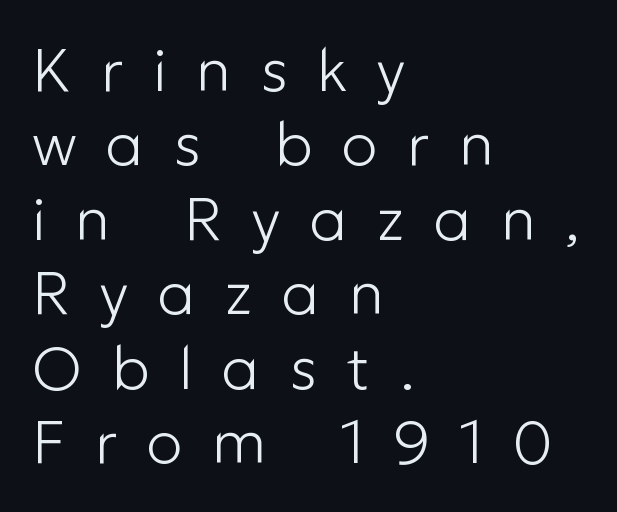
Q: Is the text bold? A: No.
Q: Is the text italic (slanted)? A: No, it is upright.
Q: Is the typeface a serif or a sans-serif typeface? A: Sans-serif.
Q: Is the text underlined? A: No.
Q: How is the paragraph aligned? A: Left-aligned.
Q: Is the spacing between letters normal or unusually wide? A: Unusually wide.
Q: Width (condensed, normal, or wide)? A: Normal.
Q: Stroke contrast? A: Low.
Q: x-height? A: Medium.
Q: Monospaced? A: No.
